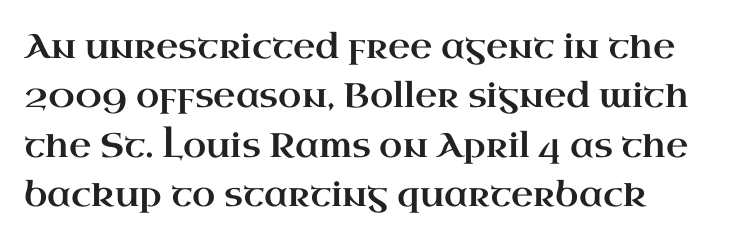
The image shows 34 px wide serif type, upright; set normal line spacing (1.45x), normal letter spacing, not underlined; high stroke contrast and a small x-height.
